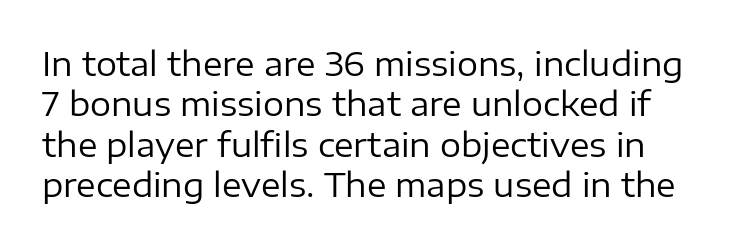
Q: Is the text bold? A: No.
Q: Is the text italic (slanted)? A: No, it is upright.
Q: Is the typeface a serif or a sans-serif typeface? A: Sans-serif.
Q: Is the text underlined? A: No.
Q: Is the spacing between letters normal or unusually wide? A: Normal.
Q: Width (condensed, normal, or wide)? A: Normal.
Q: Stroke contrast? A: Low.
Q: x-height? A: Medium.
Q: Monospaced? A: No.
